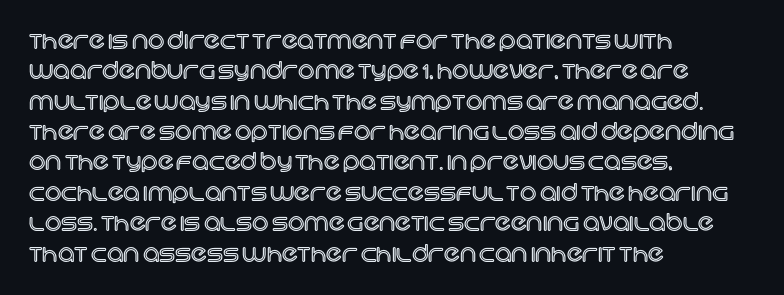
The face used here is rendered with its standard letterfit. These lines are set flush left with a ragged right edge. The glyphs are unaccompanied by any horizontal stroke below them. Normally led — the rows are evenly, conventionally spaced. Do the letters lean? They stand straight.
